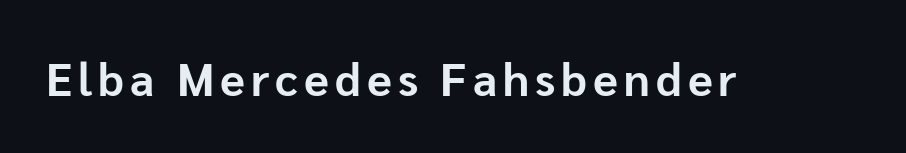
{"serif": "no", "italic": "no", "bold": "yes", "weight": "bold", "width": "normal", "stroke_contrast": "low", "x_height": "medium", "monospaced": "no", "underline": "no", "glyph_px": 46}
